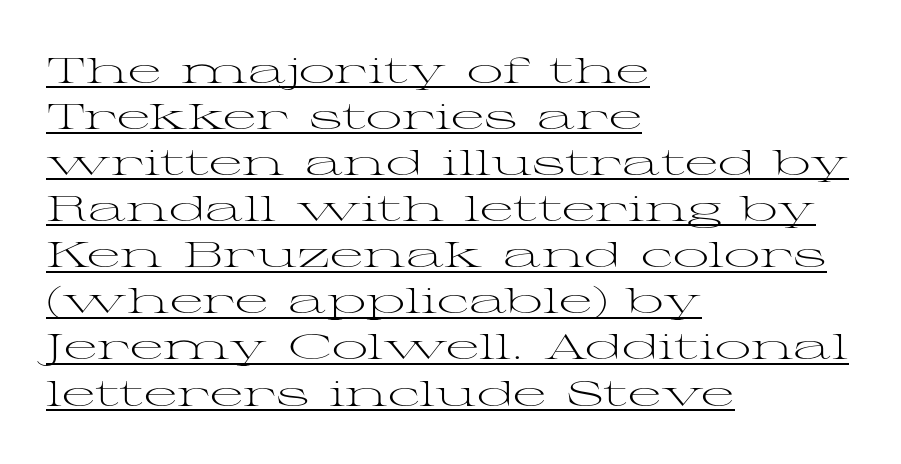
The image shows 36 px light, wide serif type, upright; set left-aligned, normal line spacing (1.28x), normal letter spacing, underlined; medium stroke contrast and a medium x-height.
